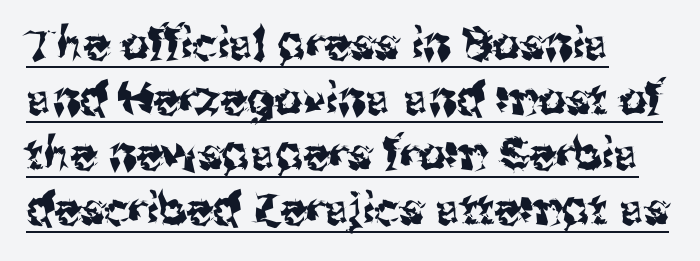
The image shows 44 px sans-serif type, upright; set left-aligned, normal line spacing (1.25x), normal letter spacing, underlined; medium stroke contrast and a medium x-height.
